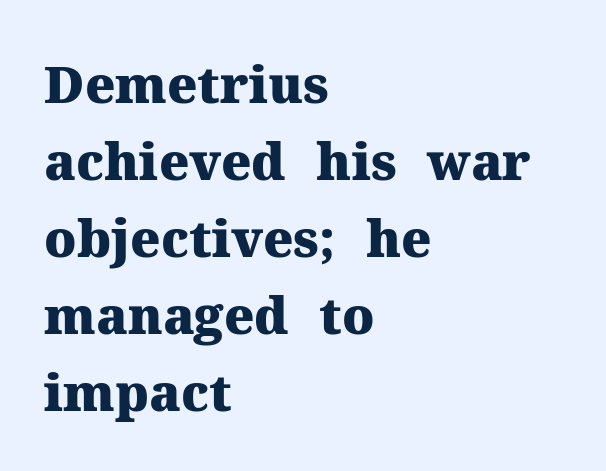
The image shows 51 px heavy serif type, upright; set left-aligned, normal line spacing (1.51x), normal letter spacing, not underlined; medium stroke contrast and a medium x-height.
